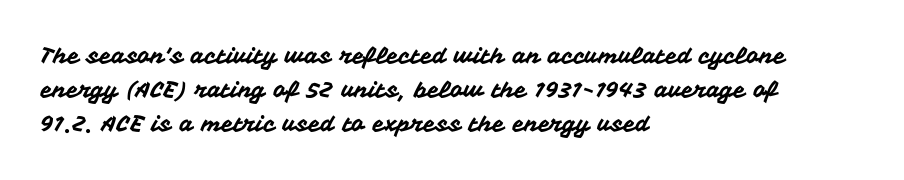
Students, observe: this is what conventionally led text looks like. A clean baseline with only descenders dipping below it. Each word holds together tightly as a unit, with standard inter-letter gaps.
